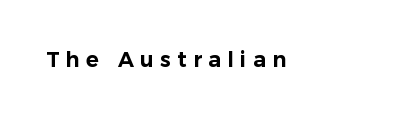
Q: Is the text italic (slanted)? A: No, it is upright.
Q: Is the text underlined? A: No.
Q: Is the spacing between letters normal or unusually wide? A: Unusually wide.
